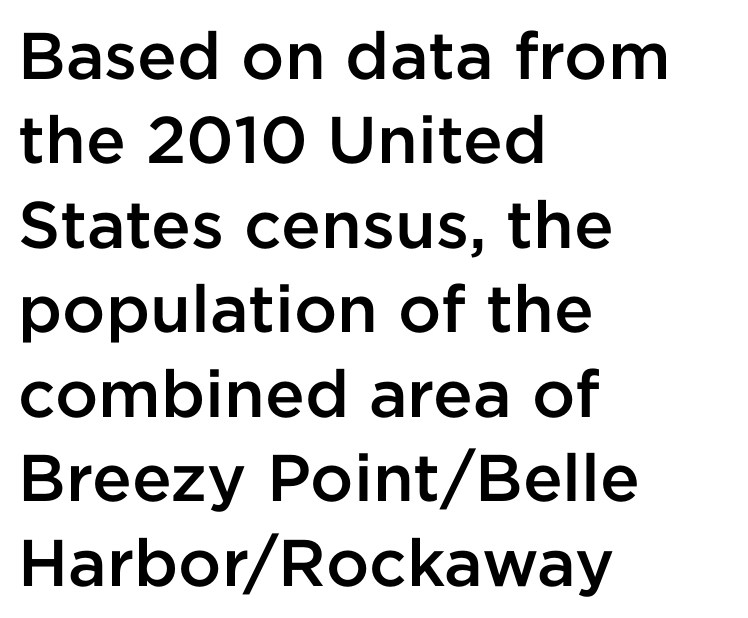
{"serif": "no", "italic": "no", "bold": "semi", "weight": "semibold", "width": "normal", "stroke_contrast": "low", "x_height": "medium", "monospaced": "no", "underline": "no", "align": "left", "line_spacing": "normal", "line_spacing_ratio": 1.28, "letter_spacing": "normal", "letter_spacing_em": 0.0, "glyph_px": 66}
